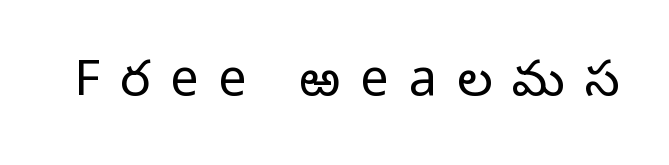
The image shows 50 px light sans-serif type, upright; set unusually wide letter spacing (+0.4 em), not underlined; low stroke contrast and a medium x-height.
